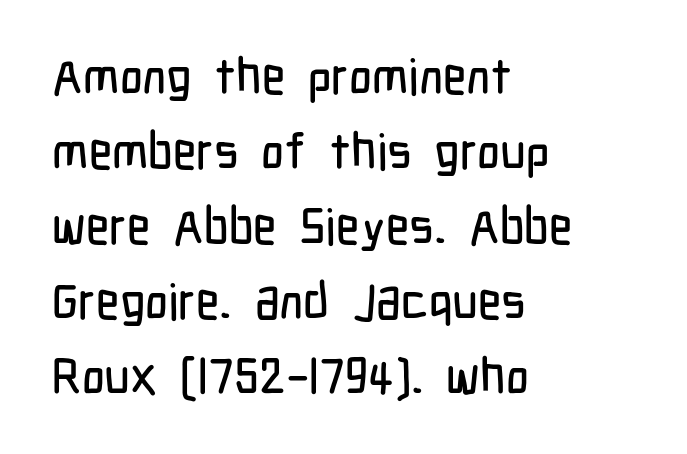
{"serif": "no", "italic": "no", "width": "condensed", "stroke_contrast": "low", "x_height": "medium", "monospaced": "no", "underline": "no", "align": "left", "line_spacing": "normal", "line_spacing_ratio": 1.5, "letter_spacing": "normal", "letter_spacing_em": 0.0, "glyph_px": 50}
